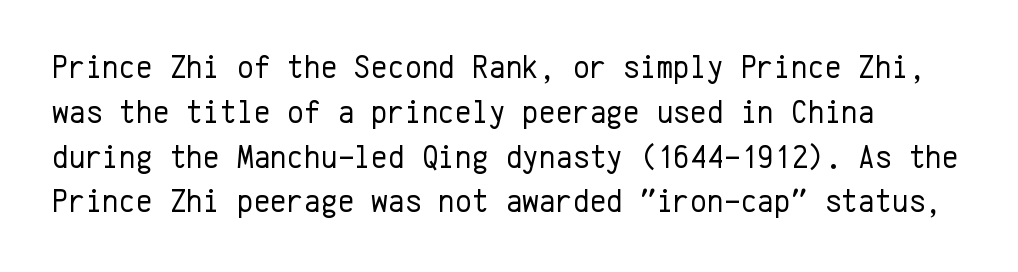
Q: Is the text bold? A: No.
Q: Is the text italic (slanted)? A: No, it is upright.
Q: Is the typeface a serif or a sans-serif typeface? A: Sans-serif.
Q: Is the text underlined? A: No.
Q: Is the spacing between letters normal or unusually wide? A: Normal.
Q: Is the spacing between lines tight, normal or loose? A: Normal.
Q: Width (condensed, normal, or wide)? A: Normal.
Q: Stroke contrast? A: Low.
Q: x-height? A: Medium.
Q: Monospaced? A: Yes.
